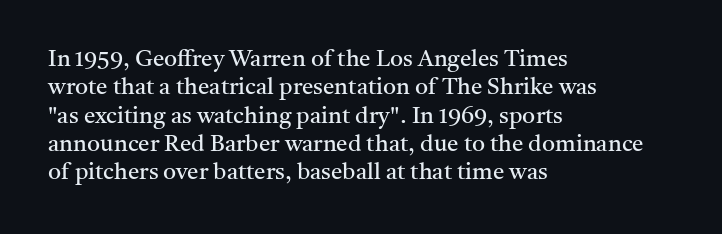
{"italic": "no", "bold": "no", "underline": "no", "align": "left", "line_spacing_ratio": 1.23, "letter_spacing": "normal", "letter_spacing_em": 0.0, "glyph_px": 23}
